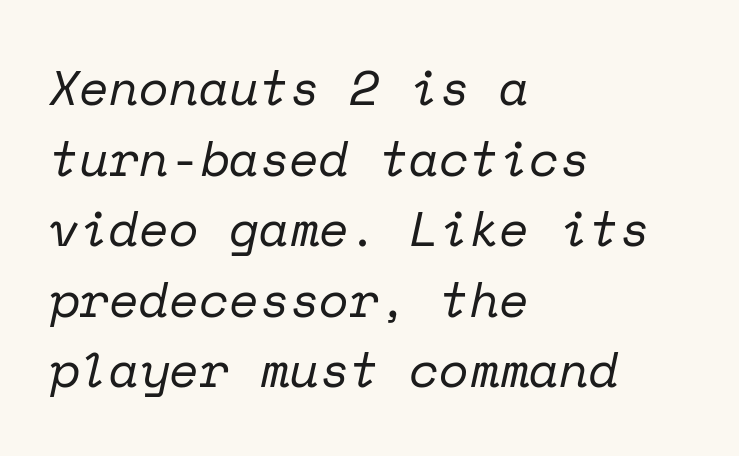
The image shows 49 px regular-weight serif type, italic (leaning right), monospaced; set left-aligned, normal line spacing (1.44x), normal letter spacing, not underlined; low stroke contrast and a medium x-height.
